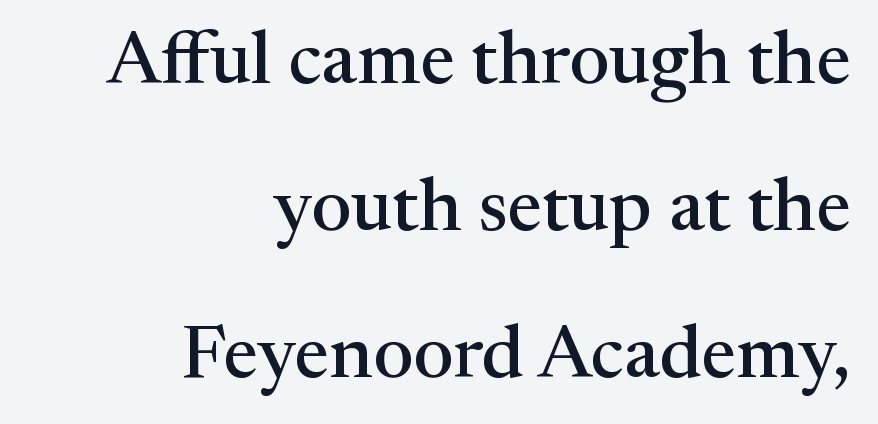
If you measured baseline to baseline, you'd find a long distance. Right-aligned paragraph, ragged on the left. Glance below the letters and you will spot only blank space. Glyph-to-glyph distance matches everyday printed text.
